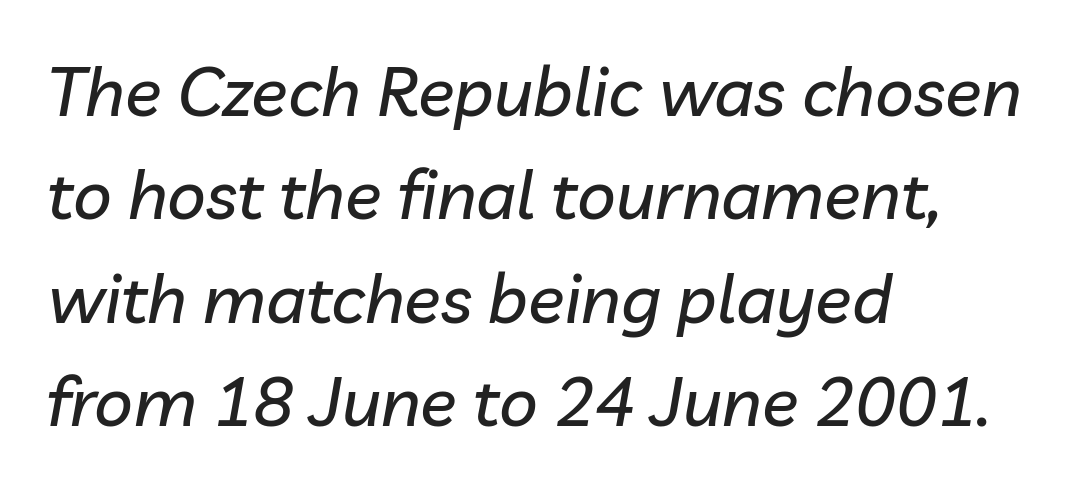
{"italic": "yes", "lean": "right", "slant_degrees": 10, "width": "normal", "stroke_contrast": "low", "x_height": "medium", "monospaced": "no", "underline": "no", "align": "left", "line_spacing": "normal", "line_spacing_ratio": 1.52, "letter_spacing": "normal", "letter_spacing_em": 0.0, "glyph_px": 68}
